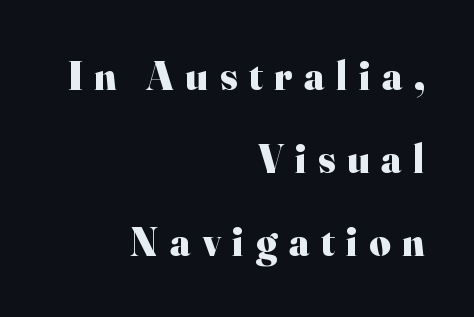
Loose tracking; the words dissolve into strings of separated letters. The line-height multiplier appears high, well above default. Varying glyph widths throughout — classic text-font behaviour. Decoration check: the copy has no underline. Students, this is bold: see how much ink each stroke carries. Rendered with straight, roman letterforms.
